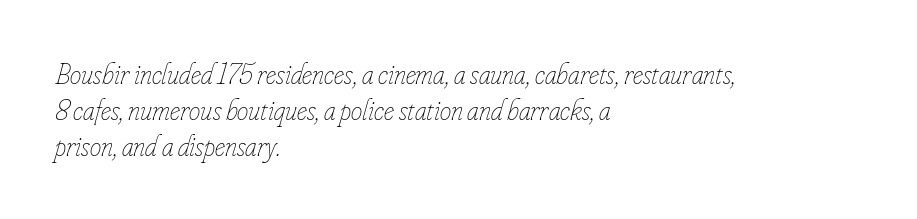
Characters follow at the spacing the type designer built in. Vertical stems look standard width or narrower in stroke. Honestly, there is no underline to notice here at all. Posture: slanted. Where is the straight margin? On the left. You could not count columns in this text — the font is proportionally spaced.
